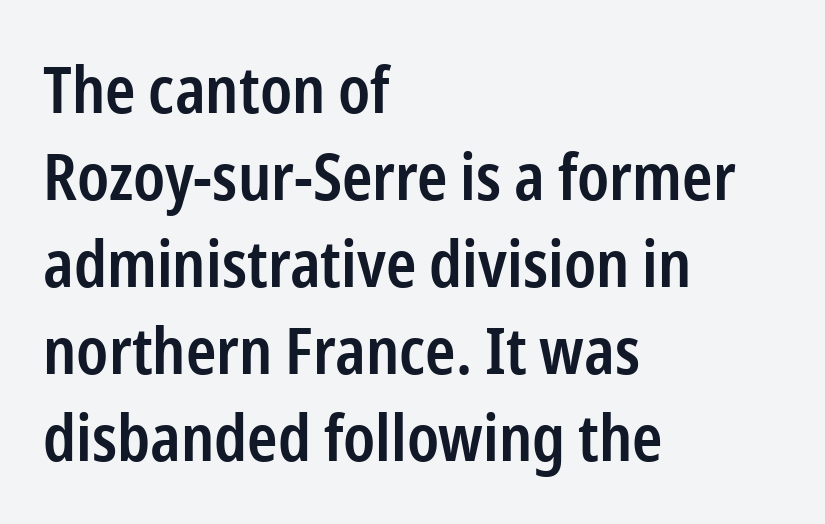
Q: Is the text bold? A: Semi-bold.
Q: Is the text italic (slanted)? A: No, it is upright.
Q: Is the typeface a serif or a sans-serif typeface? A: Sans-serif.
Q: Is the text underlined? A: No.
Q: How is the paragraph aligned? A: Left-aligned.
Q: Is the spacing between letters normal or unusually wide? A: Normal.
Q: Is the spacing between lines tight, normal or loose? A: Normal.
Q: Width (condensed, normal, or wide)? A: Condensed.
Q: Stroke contrast? A: Low.
Q: x-height? A: Medium.
Q: Monospaced? A: No.
